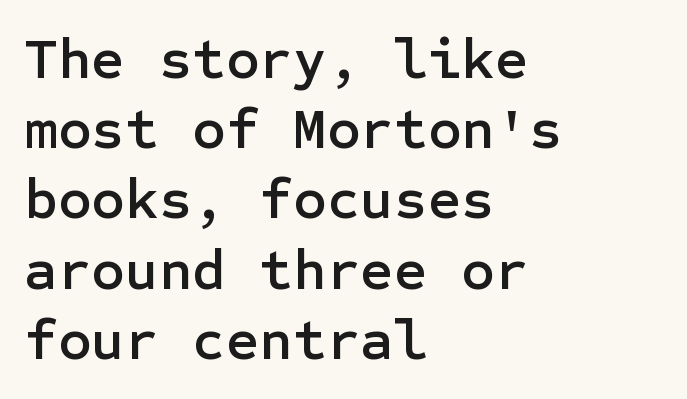
Q: Is the text italic (slanted)? A: No, it is upright.
Q: Is the typeface a serif or a sans-serif typeface? A: Sans-serif.
Q: Is the text underlined? A: No.
Q: How is the paragraph aligned? A: Left-aligned.
Q: Is the spacing between letters normal or unusually wide? A: Normal.
Q: Width (condensed, normal, or wide)? A: Normal.
Q: Stroke contrast? A: Low.
Q: x-height? A: Medium.
